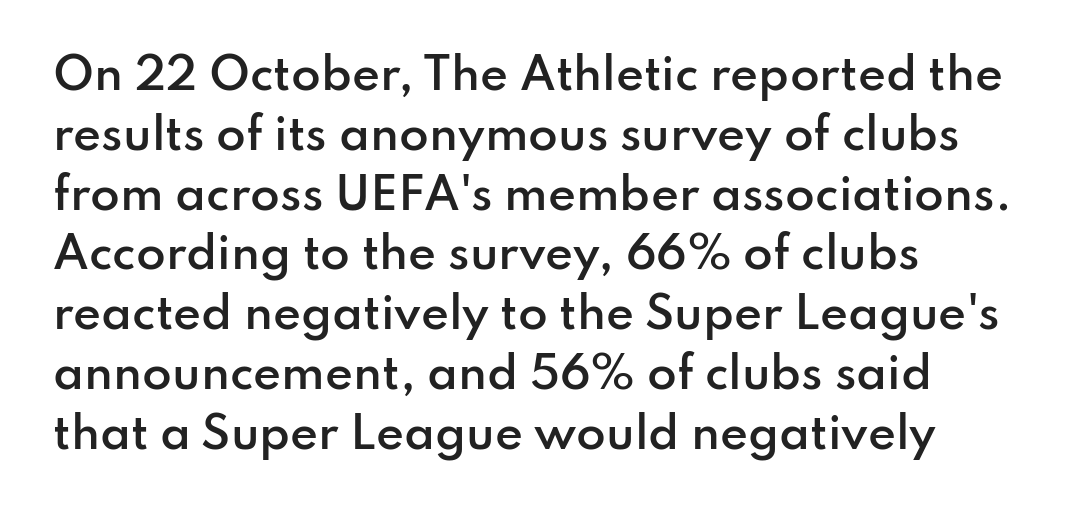
{"serif": "no", "italic": "no", "bold": "semi", "weight": "semibold", "width": "normal", "stroke_contrast": "low", "x_height": "small", "monospaced": "no", "underline": "no", "line_spacing": "normal", "line_spacing_ratio": 1.39, "letter_spacing": "normal", "letter_spacing_em": 0.0, "glyph_px": 43}
